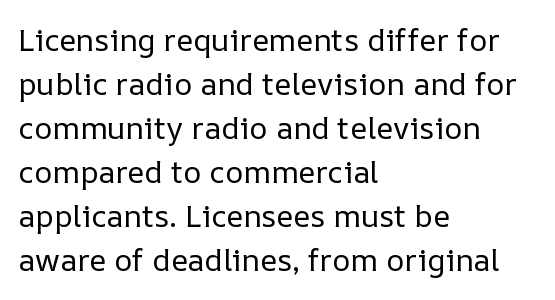
The image shows 31 px regular-weight type, upright; set left-aligned, normal line spacing (1.42x), normal letter spacing, not underlined; low stroke contrast and a medium x-height.
